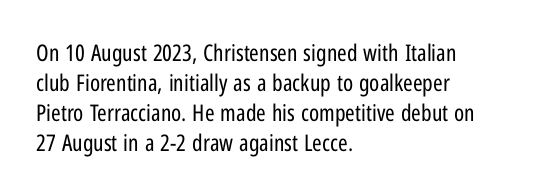
{"italic": "no", "bold": "no", "underline": "no", "align": "left", "line_spacing": "normal", "line_spacing_ratio": 1.31, "letter_spacing": "normal", "letter_spacing_em": 0.0, "glyph_px": 23}
